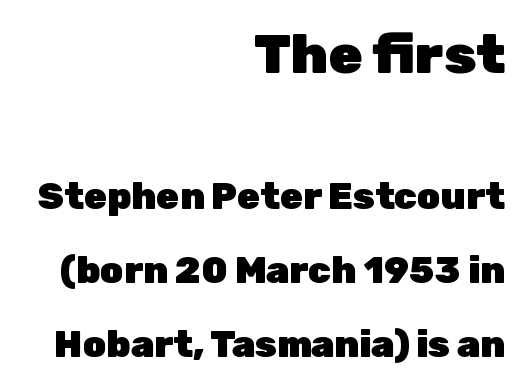
{"serif": "no", "italic": "no", "bold": "yes", "weight": "heavy", "width": "normal", "stroke_contrast": "low", "x_height": "medium", "monospaced": "no", "underline": "no", "align": "right", "line_spacing": "loose", "line_spacing_ratio": 1.99, "letter_spacing": "normal", "letter_spacing_em": 0.0, "larger_block": "first", "size_ratio": 1.49, "glyph_px": 55}
